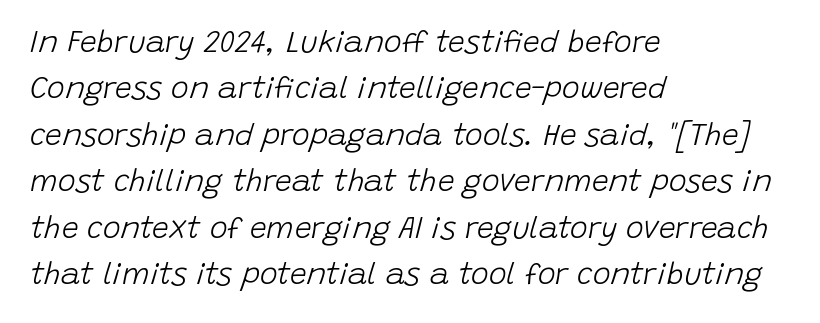
{"italic": "yes", "lean": "right", "slant_degrees": 15, "bold": "no", "weight": "light", "width": "normal", "stroke_contrast": "low", "x_height": "large", "monospaced": "no", "underline": "no", "align": "left", "line_spacing": "normal", "line_spacing_ratio": 1.55, "letter_spacing": "normal", "letter_spacing_em": 0.0, "glyph_px": 30}
